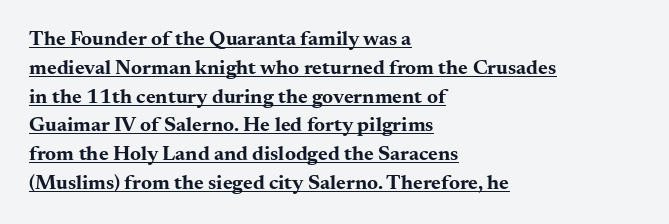
{"italic": "no", "bold": "yes", "underline": "yes", "align": "left", "line_spacing": "normal", "line_spacing_ratio": 1.37, "letter_spacing": "normal", "letter_spacing_em": 0.0, "glyph_px": 21}
